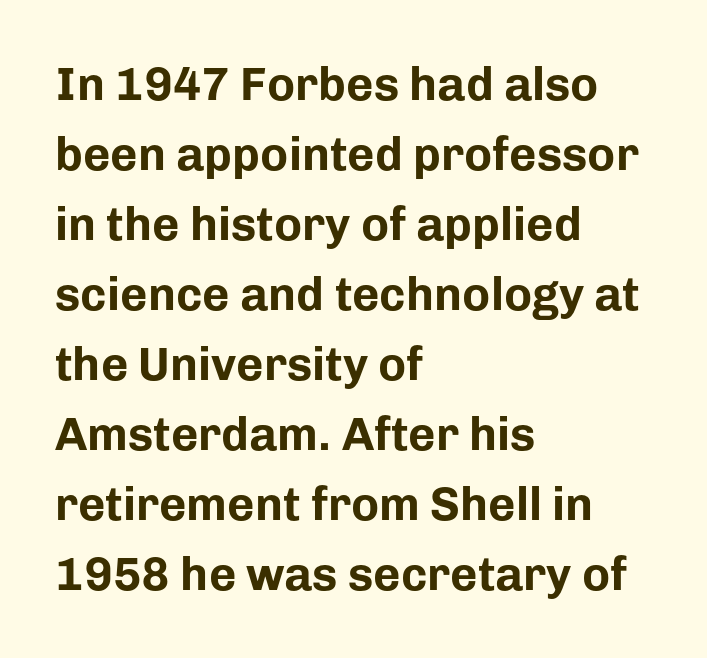
The image shows 47 px bold sans-serif type, upright; set left-aligned, normal line spacing (1.49x), normal letter spacing, not underlined; low stroke contrast and a medium x-height.
